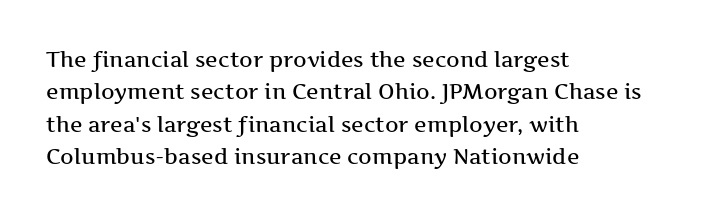
{"italic": "no", "underline": "no", "align": "left", "line_spacing": "normal", "line_spacing_ratio": 1.54, "letter_spacing": "normal", "letter_spacing_em": 0.0, "glyph_px": 21}
